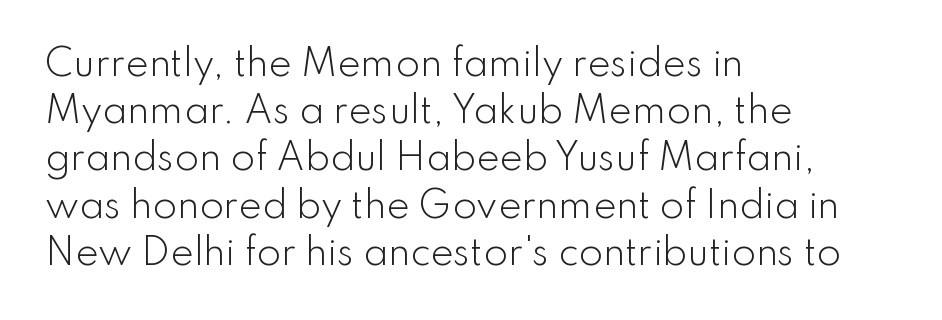
Q: Is the text bold? A: No.
Q: Is the text italic (slanted)? A: No, it is upright.
Q: Is the typeface a serif or a sans-serif typeface? A: Sans-serif.
Q: Is the text underlined? A: No.
Q: How is the paragraph aligned? A: Left-aligned.
Q: Is the spacing between letters normal or unusually wide? A: Normal.
Q: Is the spacing between lines tight, normal or loose? A: Normal.
Q: Width (condensed, normal, or wide)? A: Normal.
Q: Stroke contrast? A: Low.
Q: x-height? A: Small.
Q: Monospaced? A: No.
